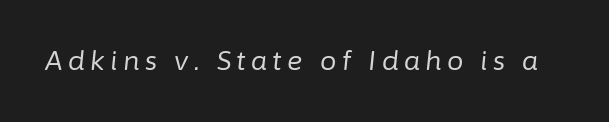
The image shows 26 px text type, italic (leaning right); set unusually wide letter spacing (+0.21 em), not underlined.
